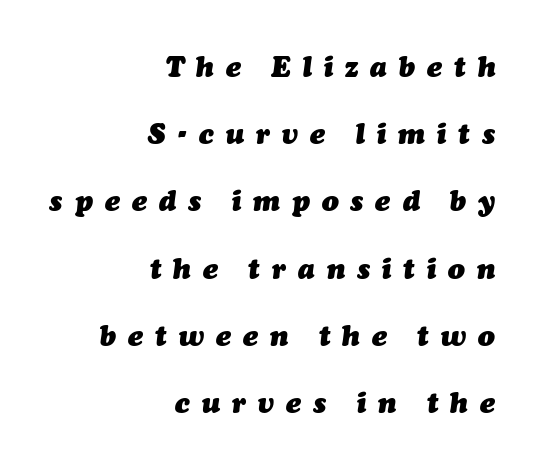
Q: Is the text bold? A: Yes.
Q: Is the text italic (slanted)? A: Yes, it leans right by about 7 degrees.
Q: Is the text underlined? A: No.
Q: How is the paragraph aligned? A: Right-aligned.
Q: Is the spacing between letters normal or unusually wide? A: Unusually wide.
Q: Is the spacing between lines tight, normal or loose? A: Loose.
Q: Width (condensed, normal, or wide)? A: Normal.
Q: Stroke contrast? A: Medium.
Q: x-height? A: Medium.
Q: Monospaced? A: No.
